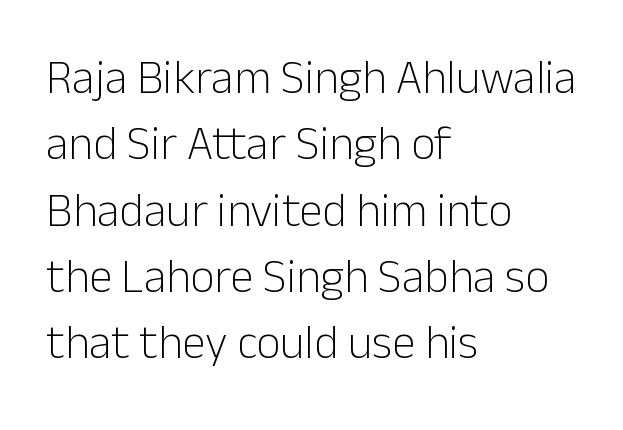
All the whitespace from short lines collects on the right. Each letter keeps its own natural width here, so spacing adapts to shape. This is the regular roman posture of the typeface. The rendering keeps characters at their native spacing. How would I describe the line gaps? Plain and ordinary. Weight: in the light-to-regular range.
